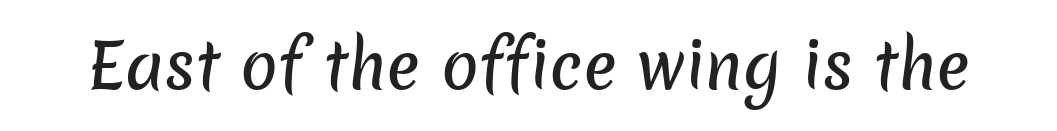
Q: Is the typeface a serif or a sans-serif typeface? A: Sans-serif.
Q: Is the text underlined? A: No.
Q: Is the spacing between letters normal or unusually wide? A: Normal.
Q: Width (condensed, normal, or wide)? A: Normal.
Q: Stroke contrast? A: Low.
Q: x-height? A: Medium.
Q: Monospaced? A: No.
